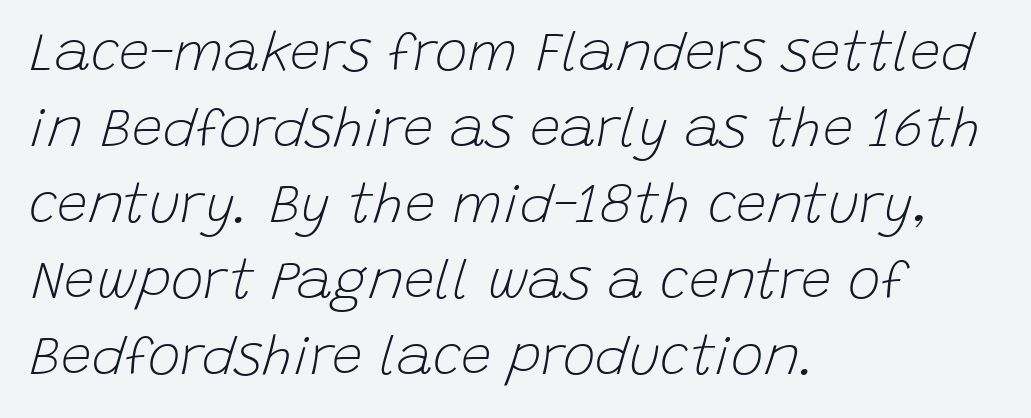
The passage shown leans; its letterforms are oblique. Has an underline been added? It has not. Horizontal bands of white between lines are of average thickness. The letters advance in unequal steps, a hallmark of proportional type.
